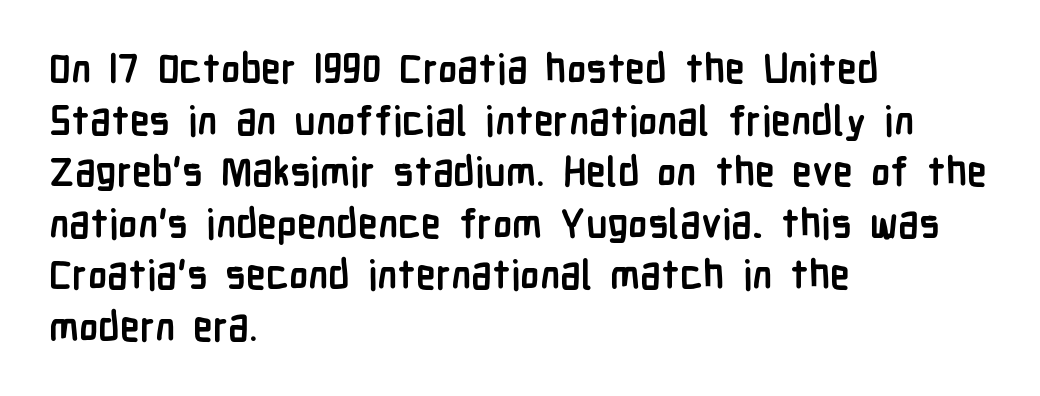
These lines are rendered in a variable-pitch font. The compositor pushed each line to the left boundary. The strokes are fattened all the way to bold. The face used here is a sans, in the tradition of grotesques and geometrics. This sample keeps an unexceptional amount of space between lines.
